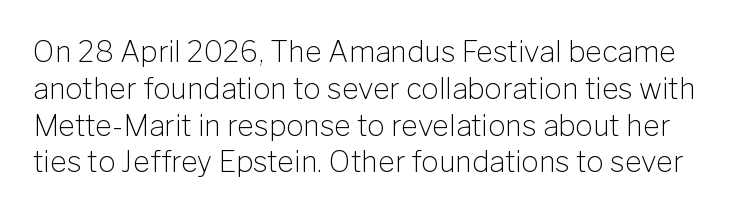
The image shows 29 px light sans-serif type, upright; set normal line spacing (1.27x), normal letter spacing, not underlined; low stroke contrast and a medium x-height.
